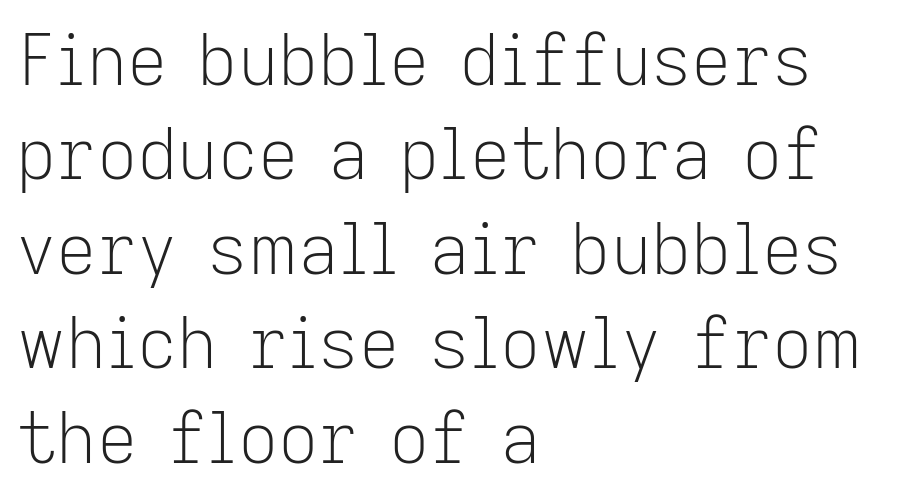
{"serif": "no", "italic": "no", "bold": "no", "weight": "light", "width": "normal", "stroke_contrast": "low", "x_height": "medium", "monospaced": "no", "underline": "no", "align": "left", "line_spacing": "normal", "line_spacing_ratio": 1.35, "letter_spacing": "normal", "letter_spacing_em": 0.0, "glyph_px": 70}
